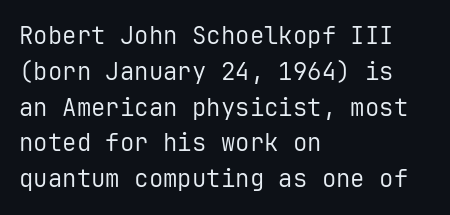
{"italic": "no", "bold": "no", "underline": "no", "align": "left", "line_spacing": "normal", "line_spacing_ratio": 1.49, "letter_spacing": "normal", "letter_spacing_em": 0.0, "glyph_px": 24}
